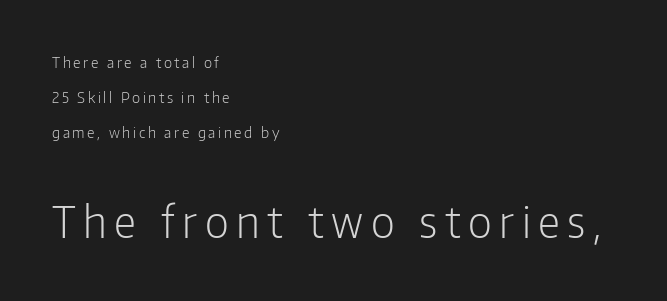
{"serif": "no", "italic": "no", "bold": "no", "weight": "light", "width": "condensed", "stroke_contrast": "low", "x_height": "medium", "monospaced": "no", "underline": "no", "align": "left", "line_spacing": "loose", "line_spacing_ratio": 2.33, "larger_block": "second", "size_ratio": 2.93, "glyph_px": 44}
